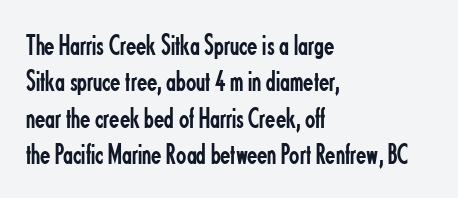
Here the designer chose a conventional face with non-uniform glyph widths. The letters look calm and open, with moderate or lighter stems. Short and long lines alike share a common starting point at left. The space directly below the letters is spotless. Posture: vertical.
